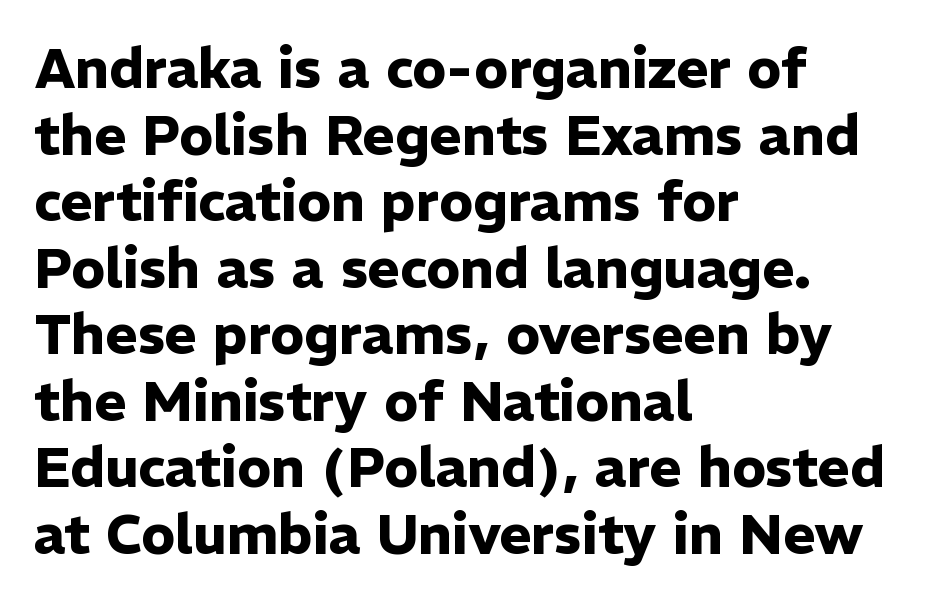
The image shows 55 px heavy sans-serif type, upright; set left-aligned, line spacing 1.21x, normal letter spacing, not underlined; low stroke contrast and a medium x-height.
